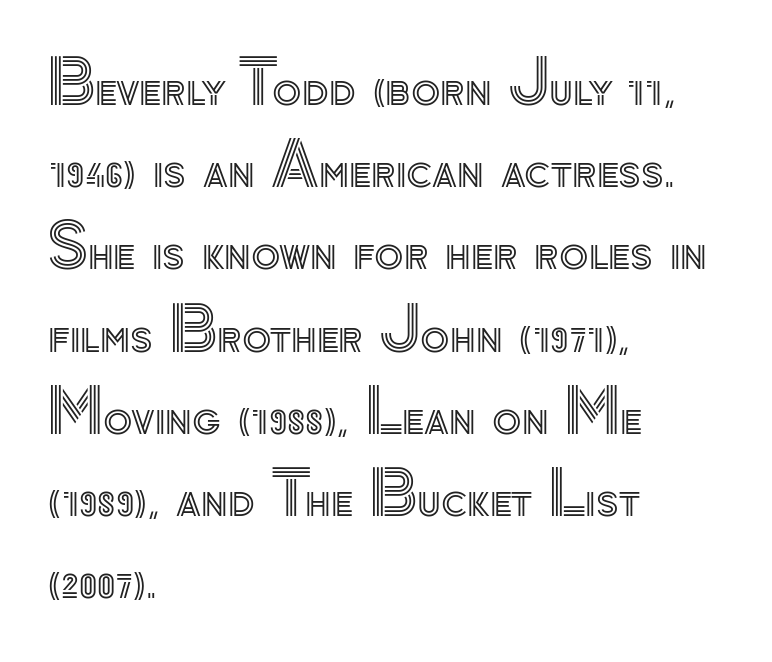
Q: Is the text italic (slanted)? A: No, it is upright.
Q: Is the text underlined? A: No.
Q: How is the paragraph aligned? A: Left-aligned.
Q: Is the spacing between letters normal or unusually wide? A: Normal.
Q: Is the spacing between lines tight, normal or loose? A: Normal.
Q: Width (condensed, normal, or wide)? A: Normal.
Q: x-height? A: Small.
Q: Monospaced? A: No.
